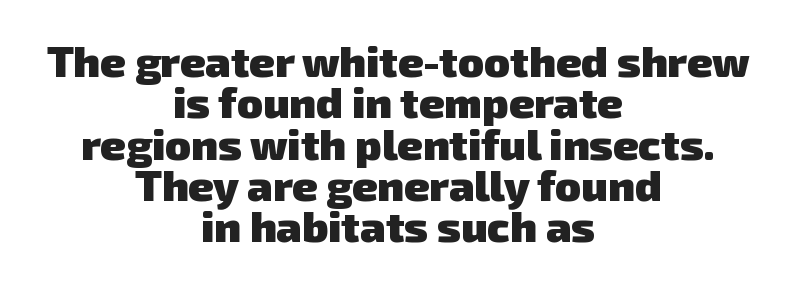
{"serif": "no", "bold": "yes", "weight": "heavy", "width": "normal", "stroke_contrast": "low", "x_height": "medium", "monospaced": "no", "underline": "no", "align": "center", "line_spacing": "tight", "line_spacing_ratio": 0.96, "letter_spacing": "normal", "letter_spacing_em": 0.0, "glyph_px": 43}
